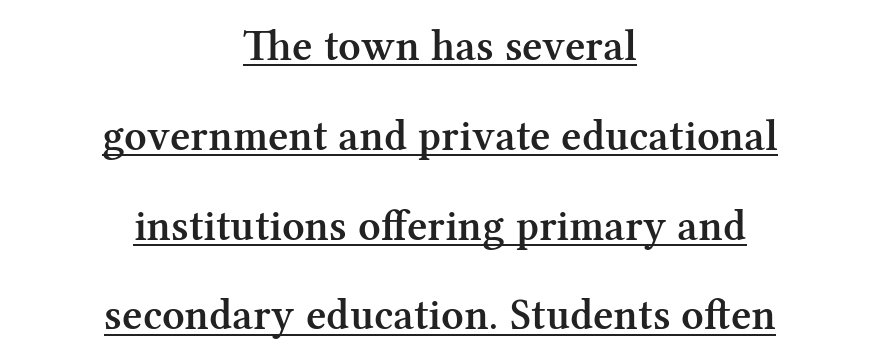
Each new line begins a long way beneath the previous one. The characters display serif detailing at their extremities. Is the type bold? Partly — it's a semibold, heavier than regular but not fully bold. The paragraph has two soft edges and a firm central axis.
